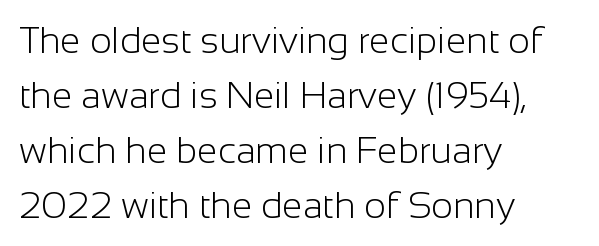
If you drew a ruler down the left edge, every line would touch it. Tracking here is standard; glyphs follow each other at the usual distance. Is there any slant? The stems are plumb. If you measured baseline to baseline, you'd find a middling distance.
